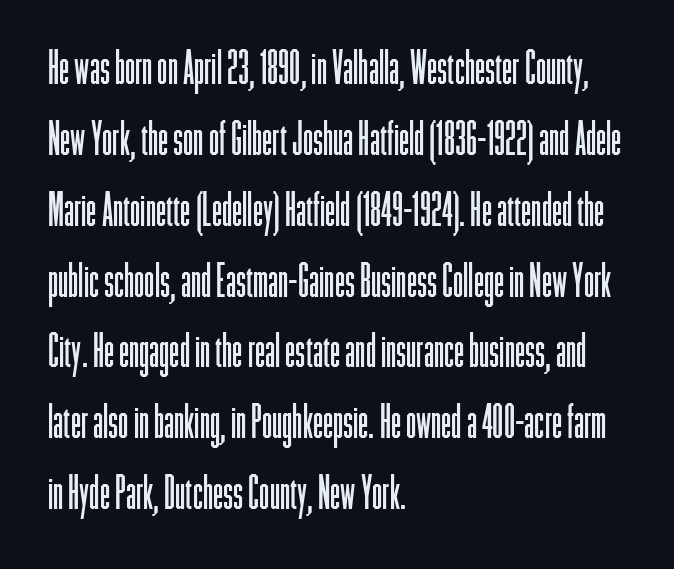
Each line starts at the same left margin while the right side varies. Each letter keeps its own natural width here, so spacing adapts to shape. A clean baseline with only descenders dipping below it. Is the letter spacing exaggerated? No — it looks like the ordinary default. The weight would be labelled regular, book, light, or lighter still. Look at the bottom of the vertical strokes: they stop flat, with no serifs.
